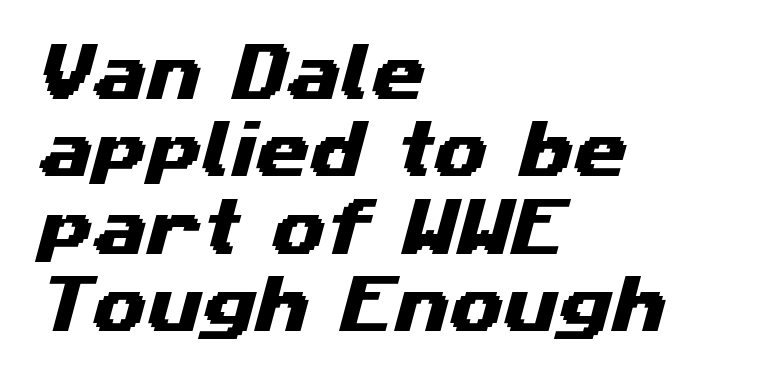
{"serif": "no", "width": "wide", "stroke_contrast": "medium", "x_height": "medium", "monospaced": "no", "underline": "no", "align": "left", "line_spacing": "normal", "line_spacing_ratio": 1.25, "letter_spacing": "normal", "letter_spacing_em": 0.0, "glyph_px": 62}
